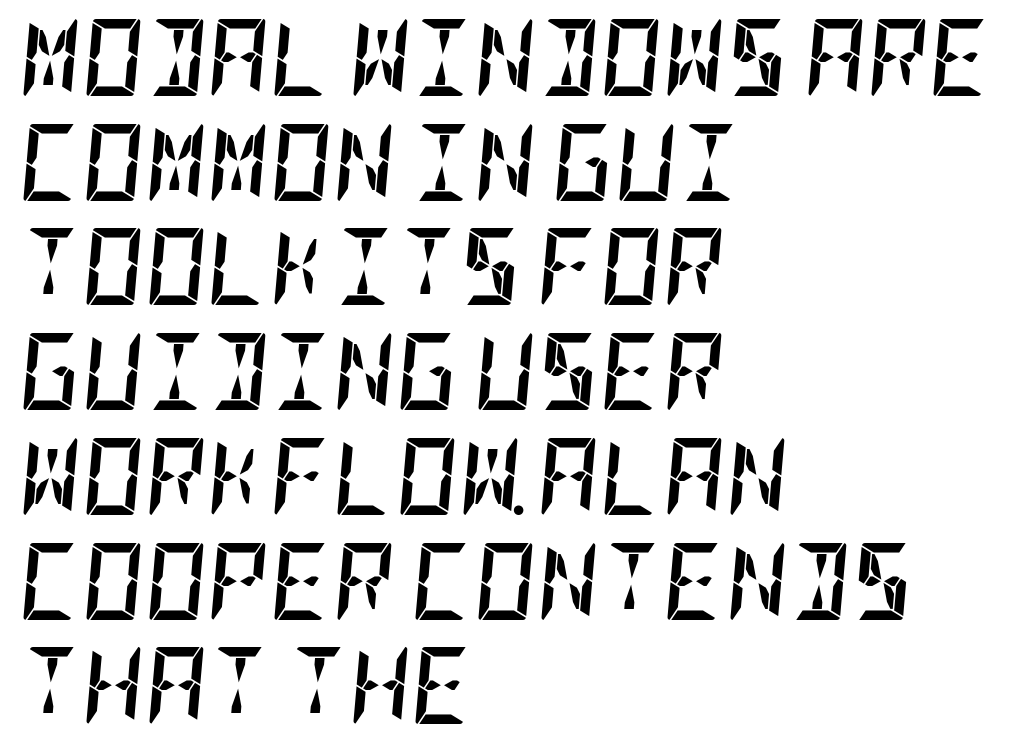
The image shows 77 px semibold, condensed type, italic (leaning right); set left-aligned, normal line spacing (1.36x), normal letter spacing, not underlined; low stroke contrast and a large x-height.
